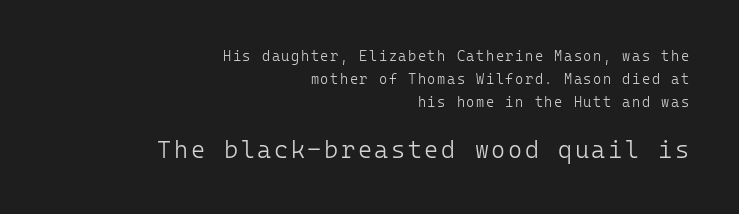
When letters stand straight like this, we call the style roman or upright. The baseline area is clear. A student would call this right alignment; a typographer would say flush right, rag left. Reading down the column, the eye jumps a familiar distance to each next line. Note: smaller setting up top, larger setting below. The letterforms sit at book weight or below.
